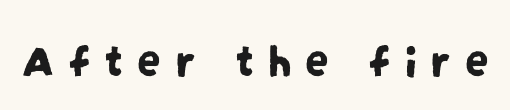
Q: Is the typeface a serif or a sans-serif typeface? A: Sans-serif.
Q: Is the text underlined? A: No.
Q: Is the spacing between letters normal or unusually wide? A: Unusually wide.
Q: Width (condensed, normal, or wide)? A: Condensed.
Q: Stroke contrast? A: Low.
Q: x-height? A: Large.
Q: Monospaced? A: No.
